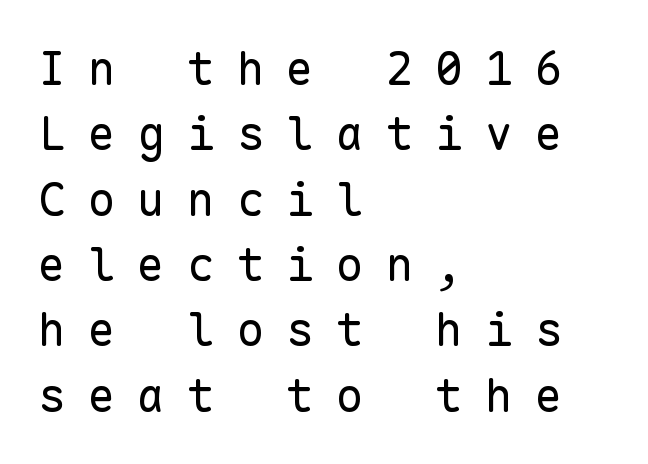
The image shows 46 px regular-weight sans-serif type, upright, monospaced; set left-aligned, normal line spacing (1.42x), unusually wide letter spacing (+0.48 em), not underlined; low stroke contrast and a medium x-height.
